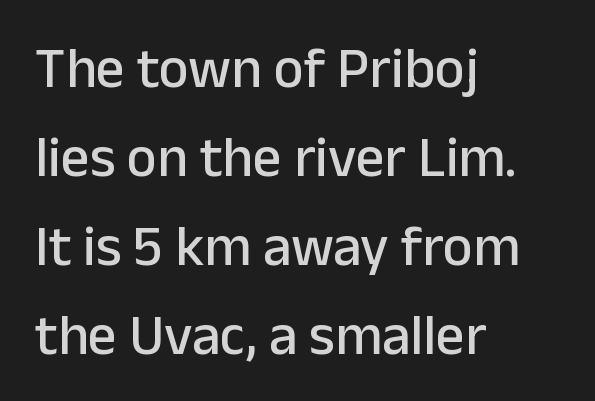
Q: Is the text italic (slanted)? A: No, it is upright.
Q: Is the typeface a serif or a sans-serif typeface? A: Sans-serif.
Q: Is the text underlined? A: No.
Q: How is the paragraph aligned? A: Left-aligned.
Q: Is the spacing between letters normal or unusually wide? A: Normal.
Q: Is the spacing between lines tight, normal or loose? A: Normal.
Q: Width (condensed, normal, or wide)? A: Normal.
Q: Stroke contrast? A: Low.
Q: x-height? A: Medium.
Q: Monospaced? A: No.
